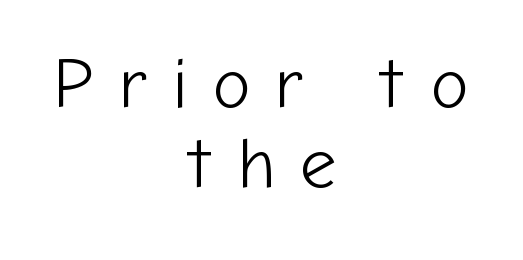
The image shows 72 px light sans-serif type, upright; set centered, tight line spacing (1.11x), unusually wide letter spacing (+0.35 em), not underlined; low stroke contrast and a medium x-height.
